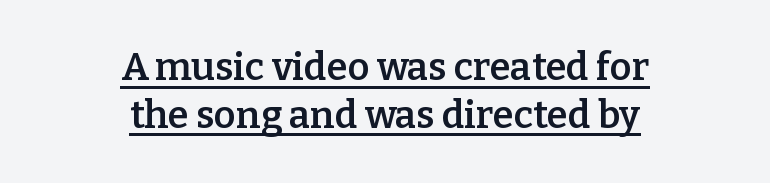
Q: Is the text bold? A: Semi-bold.
Q: Is the text italic (slanted)? A: No, it is upright.
Q: Is the typeface a serif or a sans-serif typeface? A: Serif.
Q: Is the text underlined? A: Yes.
Q: How is the paragraph aligned? A: Centered.
Q: Is the spacing between letters normal or unusually wide? A: Normal.
Q: Is the spacing between lines tight, normal or loose? A: Normal.
Q: Width (condensed, normal, or wide)? A: Normal.
Q: Stroke contrast? A: Low.
Q: x-height? A: Medium.
Q: Monospaced? A: No.
